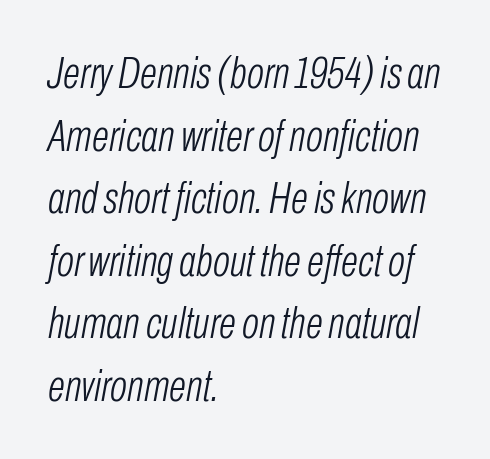
Is this a heavy cut? Hardly; it is regular or lighter. Interline gaps are of average width in this sample. Short and long lines alike share a common starting point at left. Between one letter and the next there's only the usual sliver of space. These lines were composed using italics.
